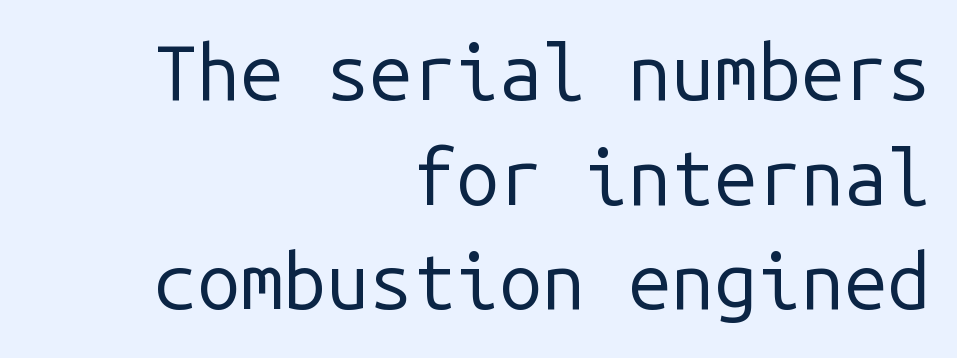
Q: Is the text bold? A: No.
Q: Is the text italic (slanted)? A: No, it is upright.
Q: Is the typeface a serif or a sans-serif typeface? A: Sans-serif.
Q: Is the text underlined? A: No.
Q: How is the paragraph aligned? A: Right-aligned.
Q: Is the spacing between letters normal or unusually wide? A: Normal.
Q: Is the spacing between lines tight, normal or loose? A: Normal.
Q: Width (condensed, normal, or wide)? A: Normal.
Q: Stroke contrast? A: Low.
Q: x-height? A: Medium.
Q: Monospaced? A: Yes.
